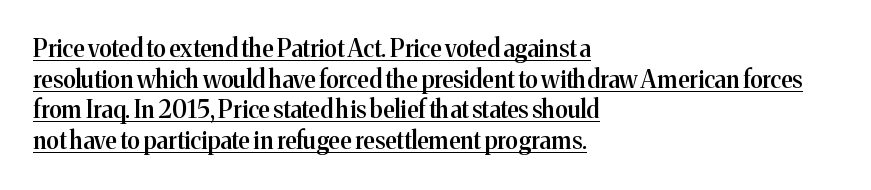
The line texture is even and compact thanks to regular tracking. Where is the straight margin? On the left. Italic: no, the glyphs are upright roman. Look at the stroke-to-counter ratio: somewhat heavy, a semibold.
